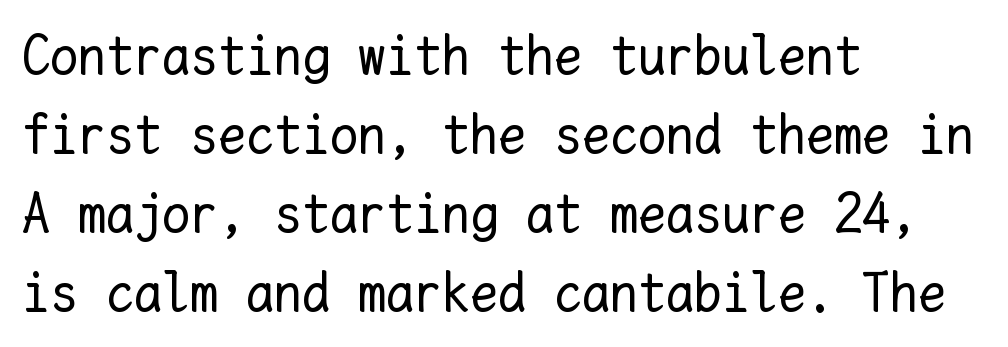
The typesetter chose a ragged-right arrangement here. Nothing unusual about the tracking: characters are spaced as the font intends. Has an underline been added? It has not. It's the straight-up-and-down kind of type. The lines sit at an ordinary, default distance from one another.
